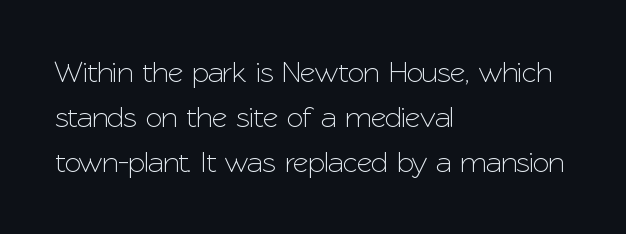
The specimen omits any rule beneath the text block's lines. The setting favours the left margin, as ordinary paragraphs usually do. How would I describe the line gaps? Plain and ordinary. The face used here is rendered with its standard letterfit.
